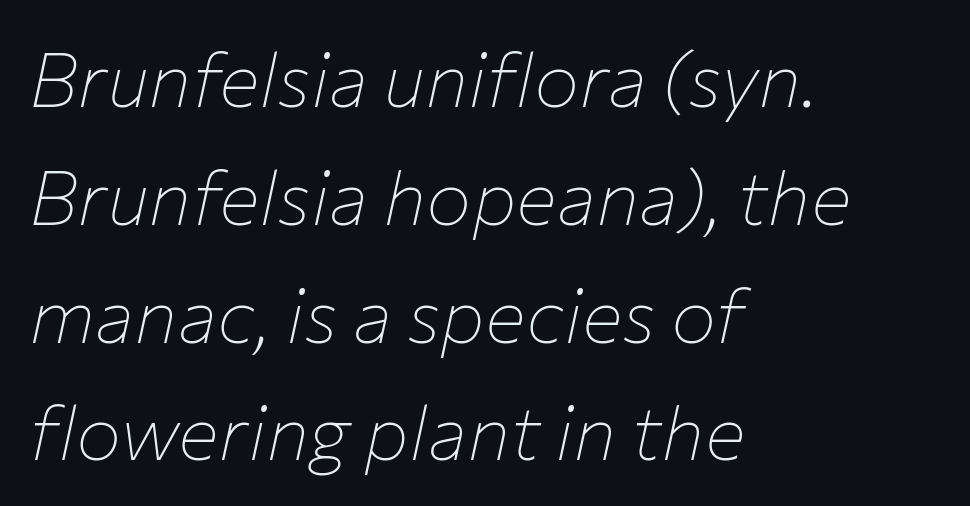
{"italic": "yes", "lean": "right", "slant_degrees": 12, "bold": "no", "weight": "thin", "width": "normal", "stroke_contrast": "low", "x_height": "medium", "monospaced": "no", "underline": "no", "align": "left", "line_spacing": "normal", "line_spacing_ratio": 1.55, "letter_spacing": "normal", "letter_spacing_em": 0.0, "glyph_px": 76}
